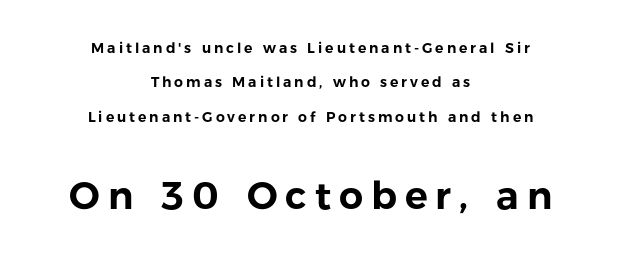
The image shows 38 px sans-serif type, upright; set centered, loose line spacing (2.45x), unusually wide letter spacing (+0.21 em), not underlined; the second (bottom) block is 2.71x larger; low stroke contrast and a medium x-height.
